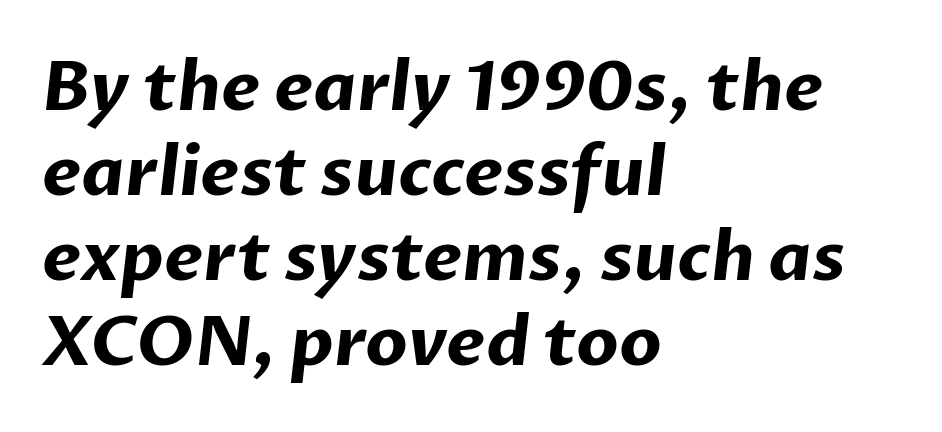
The image shows 68 px bold sans-serif type; set left-aligned, normal line spacing (1.25x), normal letter spacing, not underlined; low stroke contrast and a medium x-height.
